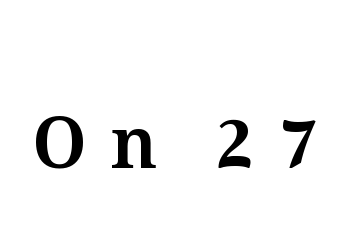
Q: Is the text italic (slanted)? A: No, it is upright.
Q: Is the text underlined? A: No.
Q: Is the spacing between letters normal or unusually wide? A: Unusually wide.
Q: Width (condensed, normal, or wide)? A: Normal.
Q: Stroke contrast? A: Medium.
Q: x-height? A: Medium.
Q: Monospaced? A: No.
